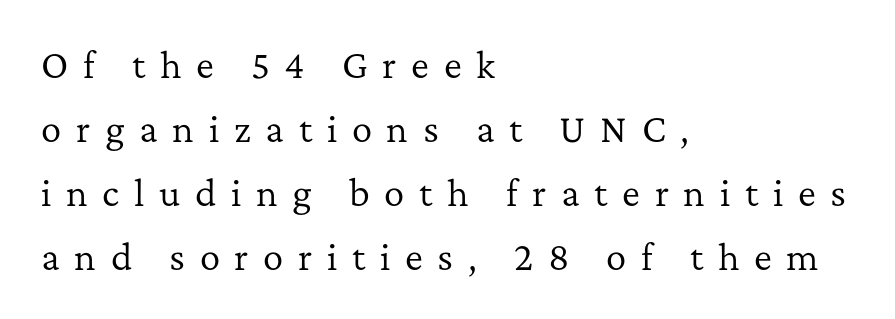
Q: Is the text bold? A: No.
Q: Is the text italic (slanted)? A: No, it is upright.
Q: Is the typeface a serif or a sans-serif typeface? A: Serif.
Q: Is the text underlined? A: No.
Q: How is the paragraph aligned? A: Left-aligned.
Q: Is the spacing between letters normal or unusually wide? A: Unusually wide.
Q: Width (condensed, normal, or wide)? A: Normal.
Q: Stroke contrast? A: Low.
Q: x-height? A: Medium.
Q: Monospaced? A: No.
